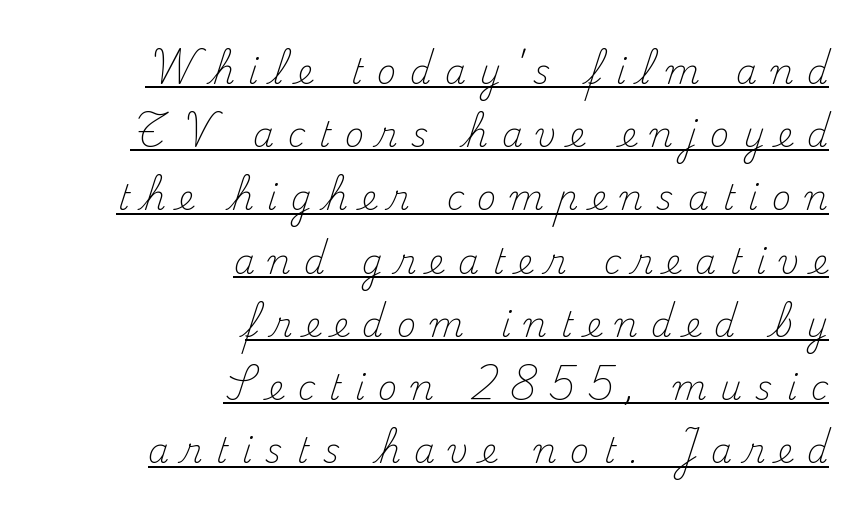
The image shows 34 px light serif type; set right-aligned, line spacing 1.86x, unusually wide letter spacing (+0.39 em), underlined; medium stroke contrast and a small x-height.
